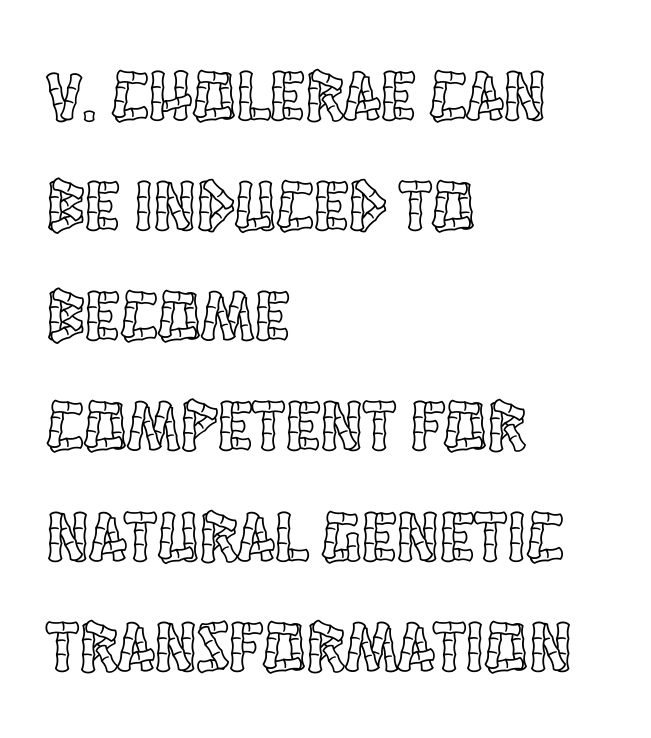
Q: Is the text italic (slanted)? A: No, it is upright.
Q: Is the text underlined? A: No.
Q: How is the paragraph aligned? A: Left-aligned.
Q: Is the spacing between letters normal or unusually wide? A: Normal.
Q: Is the spacing between lines tight, normal or loose? A: Normal.
Q: Width (condensed, normal, or wide)? A: Condensed.
Q: x-height? A: Large.
Q: Monospaced? A: No.
